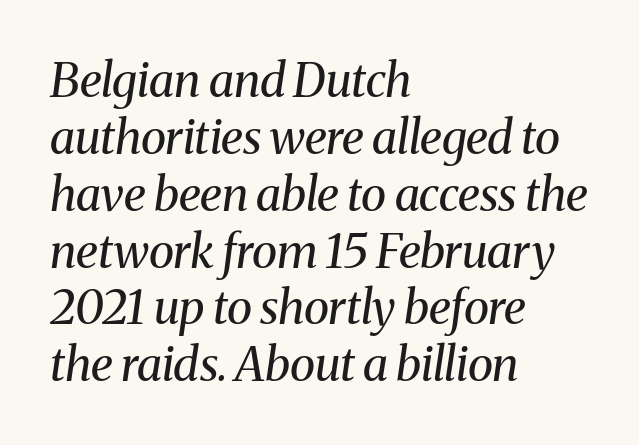
Q: Is the text bold? A: No.
Q: Is the text italic (slanted)? A: Yes, it leans right by about 8 degrees.
Q: Is the typeface a serif or a sans-serif typeface? A: Serif.
Q: Is the text underlined? A: No.
Q: How is the paragraph aligned? A: Left-aligned.
Q: Is the spacing between letters normal or unusually wide? A: Normal.
Q: Width (condensed, normal, or wide)? A: Normal.
Q: Stroke contrast? A: Medium.
Q: x-height? A: Medium.
Q: Monospaced? A: No.
